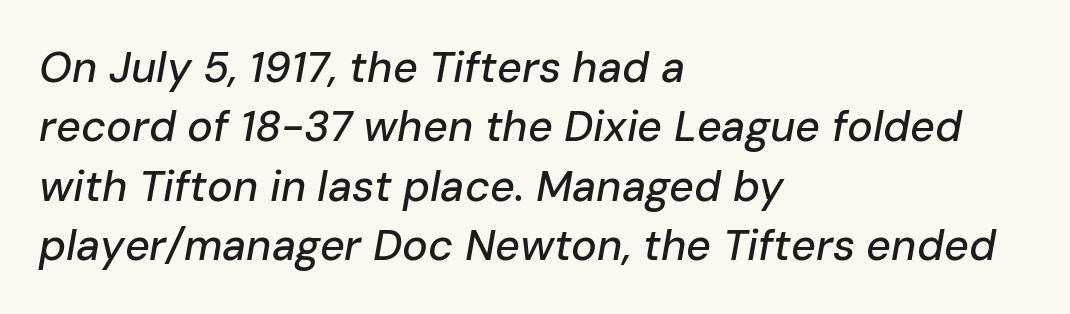
{"italic": "yes", "lean": "right", "slant_degrees": 10, "width": "normal", "stroke_contrast": "low", "x_height": "medium", "monospaced": "no", "underline": "no", "align": "left", "line_spacing": "normal", "line_spacing_ratio": 1.38, "letter_spacing": "normal", "letter_spacing_em": 0.0, "glyph_px": 43}
